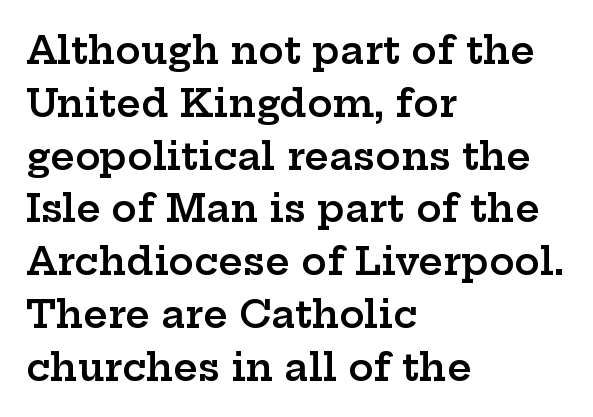
If you drew a ruler down the left edge, every line would touch it. Each word holds together tightly as a unit, with standard inter-letter gaps. Here the designer chose a conventional face with non-uniform glyph widths. Nope, not italic — everything's standing straight. Stroke thickness is moderately raised; the sample reads as semibold. Unlike a clean sans, this face finishes its strokes with serifs.
